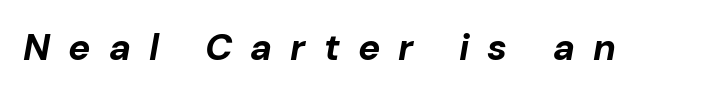
{"italic": "yes", "lean": "right", "slant_degrees": 10, "bold": "yes", "weight": "bold", "width": "normal", "stroke_contrast": "low", "x_height": "medium", "monospaced": "no", "underline": "no", "letter_spacing": "wide", "letter_spacing_em": 0.49, "glyph_px": 37}
